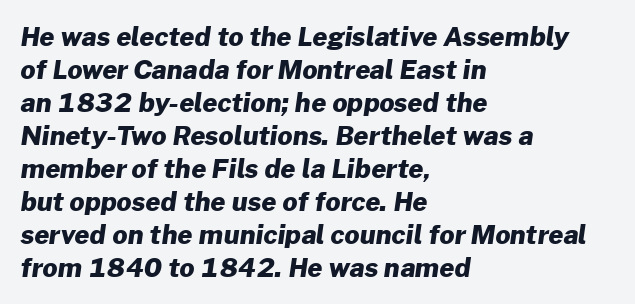
{"bold": "yes", "underline": "no", "align": "left", "line_spacing": "normal", "line_spacing_ratio": 1.27, "letter_spacing": "normal", "letter_spacing_em": 0.0, "glyph_px": 26}
